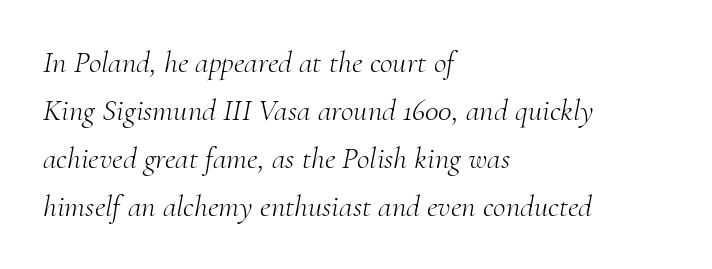
Q: Is the text bold? A: No.
Q: Is the text italic (slanted)? A: Yes, it leans right by about 10 degrees.
Q: Is the typeface a serif or a sans-serif typeface? A: Serif.
Q: Is the text underlined? A: No.
Q: How is the paragraph aligned? A: Left-aligned.
Q: Is the spacing between letters normal or unusually wide? A: Normal.
Q: Is the spacing between lines tight, normal or loose? A: Normal.
Q: Width (condensed, normal, or wide)? A: Normal.
Q: Stroke contrast? A: Medium.
Q: x-height? A: Small.
Q: Monospaced? A: No.
